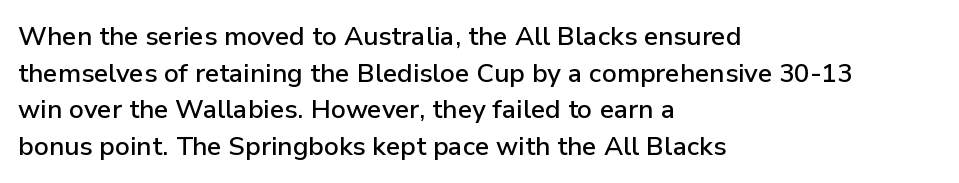
The image shows 26 px text type, upright; set left-aligned, normal line spacing (1.41x), normal letter spacing, not underlined.
